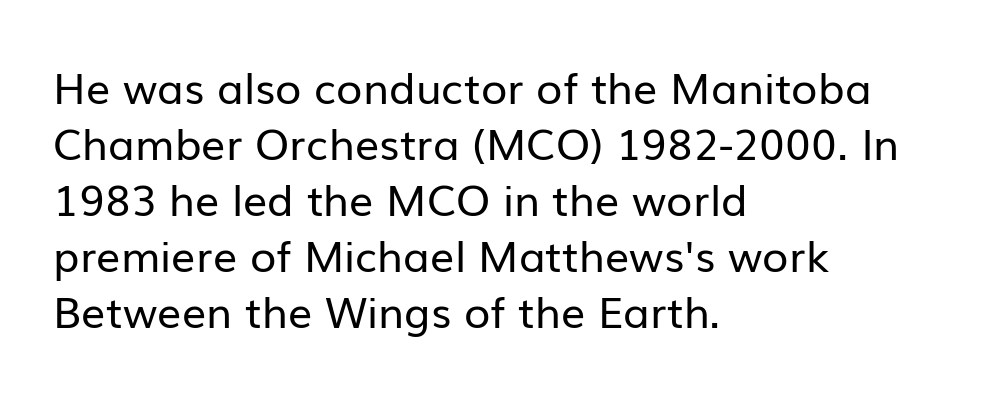
The words here are not underlined. A typesetter would mark this as roman, not italic. The letters sit at their default tracking, neither squeezed nor spread. Typeset ragged right — the left edge is the straight one. The letters advance in unequal steps, a hallmark of proportional type. Font category for this specimen: sans-serif.
